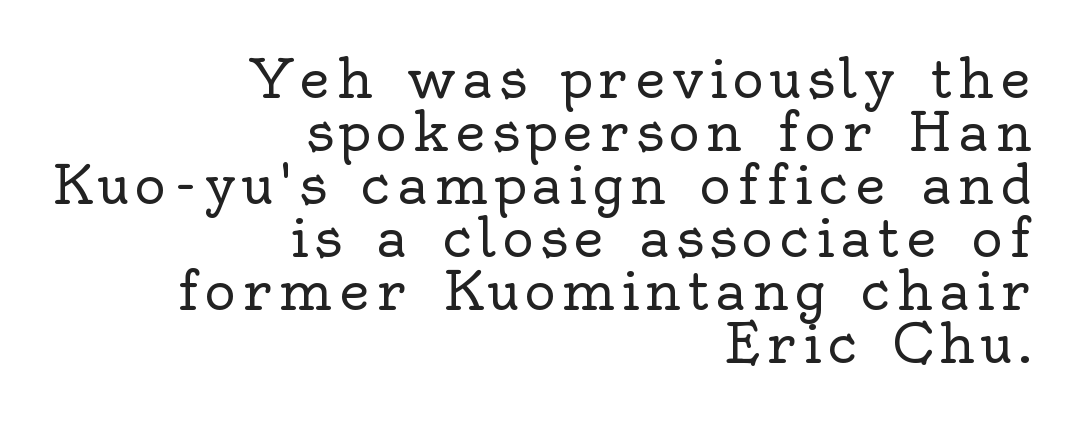
The image shows 53 px regular-weight serif type, upright; set right-aligned, tight line spacing (1.0x), not underlined; a small x-height.
